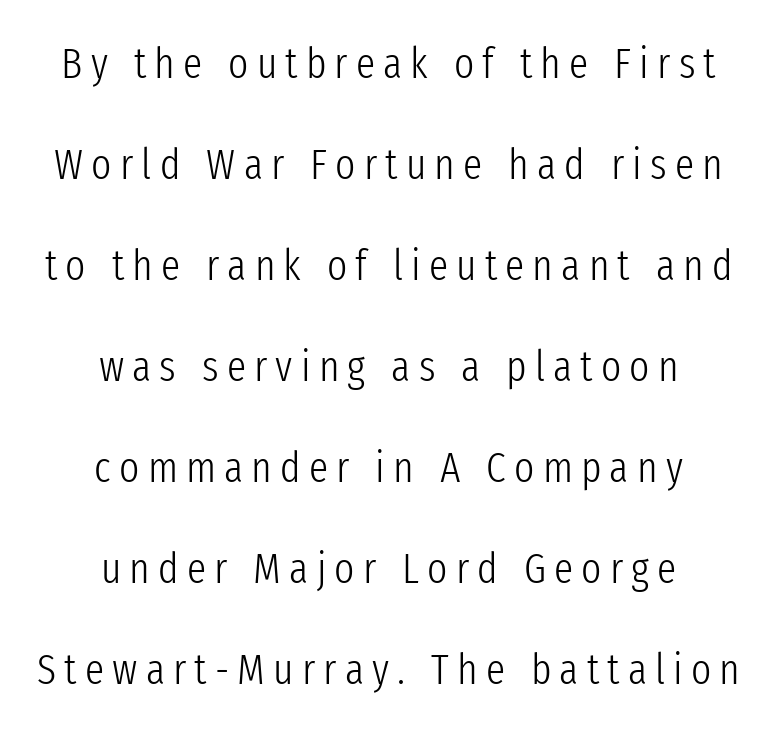
{"serif": "no", "italic": "no", "bold": "no", "weight": "light", "width": "condensed", "stroke_contrast": "low", "x_height": "medium", "monospaced": "no", "underline": "no", "align": "center", "line_spacing": "loose", "line_spacing_ratio": 2.35, "glyph_px": 43}
